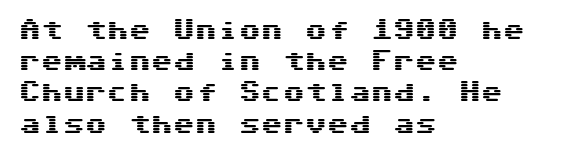
Q: Is the text italic (slanted)? A: No, it is upright.
Q: Is the text underlined? A: No.
Q: How is the paragraph aligned? A: Left-aligned.
Q: Is the spacing between letters normal or unusually wide? A: Normal.
Q: Is the spacing between lines tight, normal or loose? A: Normal.
